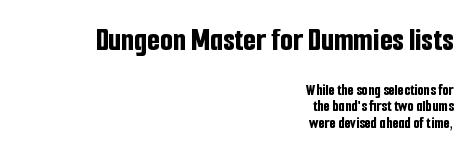
{"serif": "no", "italic": "no", "bold": "yes", "weight": "bold", "width": "condensed", "stroke_contrast": "low", "x_height": "medium", "monospaced": "no", "underline": "no", "align": "right", "line_spacing": "tight", "line_spacing_ratio": 1.02, "letter_spacing": "normal", "letter_spacing_em": 0.0, "larger_block": "first", "size_ratio": 2.06, "glyph_px": 33}
